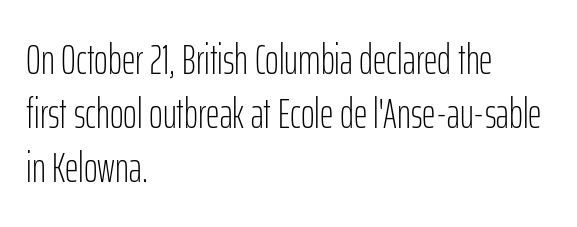
The image shows 42 px light, condensed sans-serif type, upright; set left-aligned, normal line spacing (1.28x), normal letter spacing, not underlined; low stroke contrast and a medium x-height.
